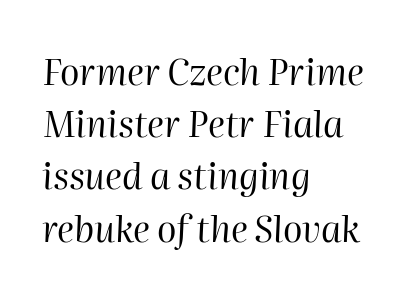
The image shows 36 px regular-weight type, italic (leaning right); set left-aligned, normal line spacing (1.45x), normal letter spacing, not underlined; high stroke contrast and a medium x-height.
